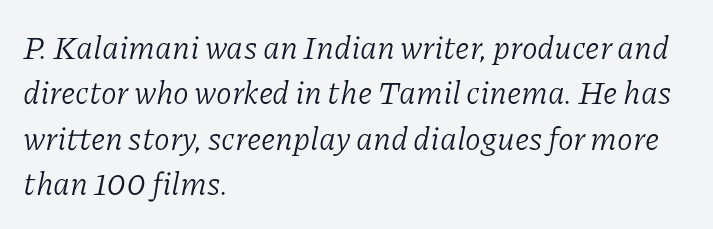
Q: Is the text bold? A: No.
Q: Is the text italic (slanted)? A: Yes, it leans right by about 11 degrees.
Q: Is the typeface a serif or a sans-serif typeface? A: Serif.
Q: Is the text underlined? A: No.
Q: How is the paragraph aligned? A: Left-aligned.
Q: Is the spacing between letters normal or unusually wide? A: Normal.
Q: Is the spacing between lines tight, normal or loose? A: Normal.
Q: Width (condensed, normal, or wide)? A: Normal.
Q: Stroke contrast? A: Low.
Q: x-height? A: Medium.
Q: Monospaced? A: No.
